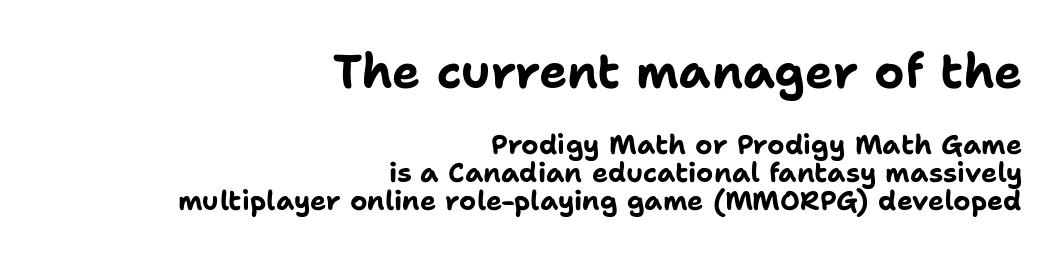
The image shows 47 px bold sans-serif type, upright; set right-aligned, tight line spacing (1.03x), normal letter spacing, not underlined; the first (top) block is 1.74x larger; low stroke contrast and a medium x-height.
